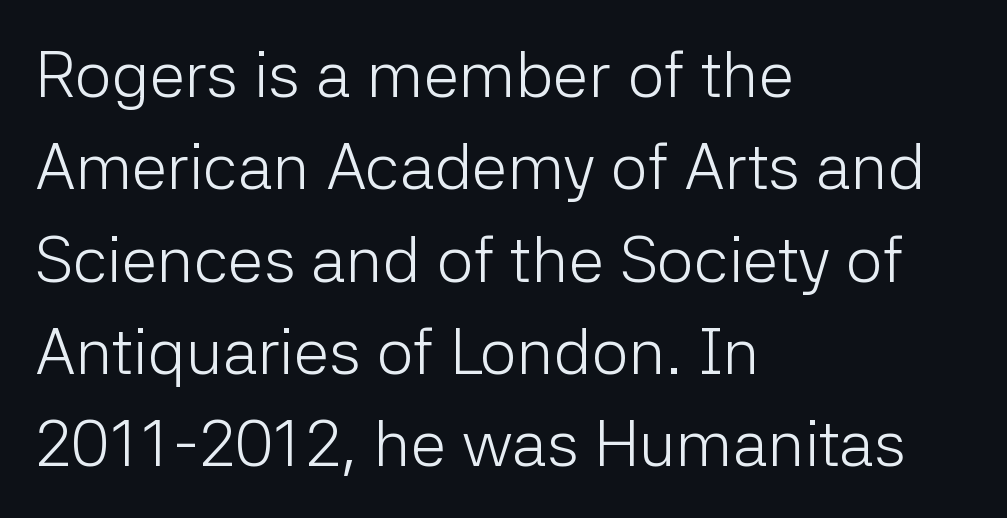
The image shows 65 px light sans-serif type, upright; set left-aligned, normal line spacing (1.42x), normal letter spacing, not underlined; low stroke contrast and a medium x-height.
